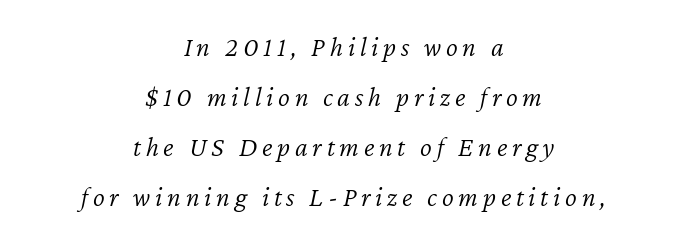
{"italic": "yes", "lean": "right", "slant_degrees": 12, "bold": "no", "weight": "light", "width": "normal", "stroke_contrast": "low", "x_height": "medium", "monospaced": "no", "underline": "no", "align": "center", "line_spacing_ratio": 1.79, "glyph_px": 28}
